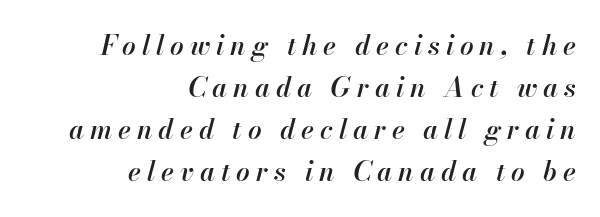
The image shows 27 px text type, italic (leaning right); set right-aligned, normal line spacing (1.56x), unusually wide letter spacing (+0.22 em), not underlined.
